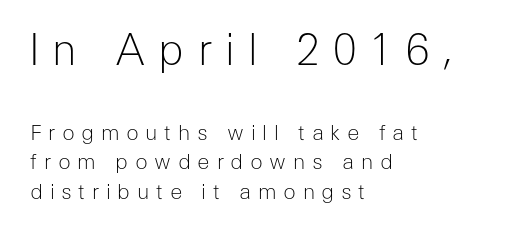
{"serif": "no", "italic": "no", "bold": "no", "weight": "light", "width": "normal", "stroke_contrast": "low", "x_height": "medium", "monospaced": "no", "underline": "no", "align": "left", "line_spacing": "normal", "line_spacing_ratio": 1.41, "letter_spacing": "wide", "letter_spacing_em": 0.31, "larger_block": "first", "size_ratio": 2.0, "glyph_px": 42}
